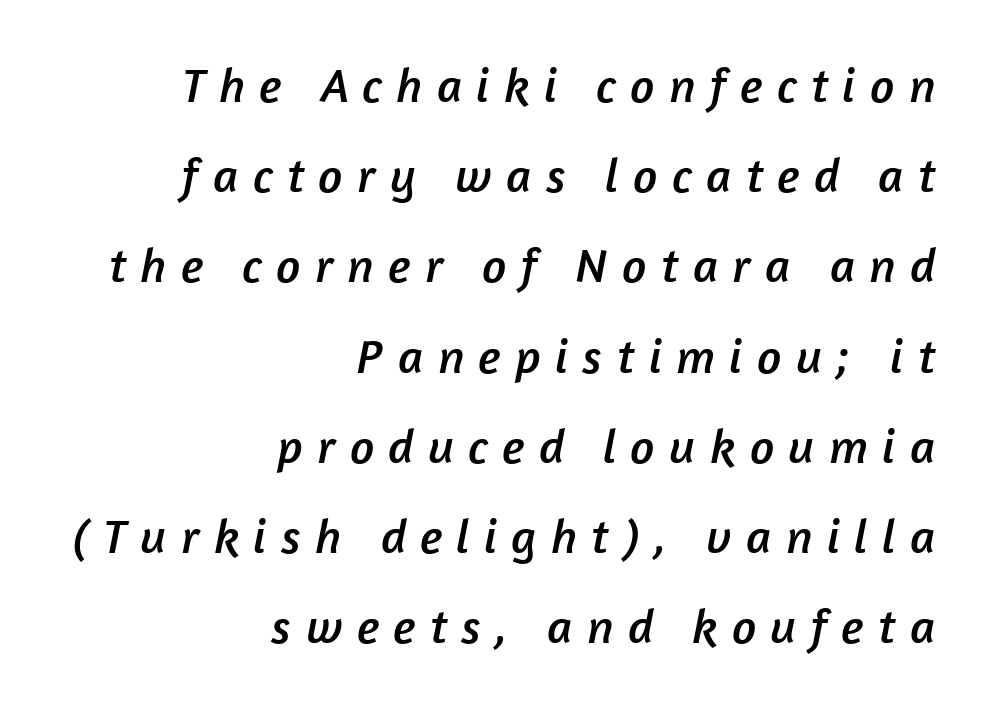
{"serif": "no", "width": "normal", "stroke_contrast": "low", "x_height": "medium", "monospaced": "no", "underline": "no", "align": "right", "line_spacing_ratio": 1.88, "letter_spacing": "wide", "letter_spacing_em": 0.3, "glyph_px": 48}
